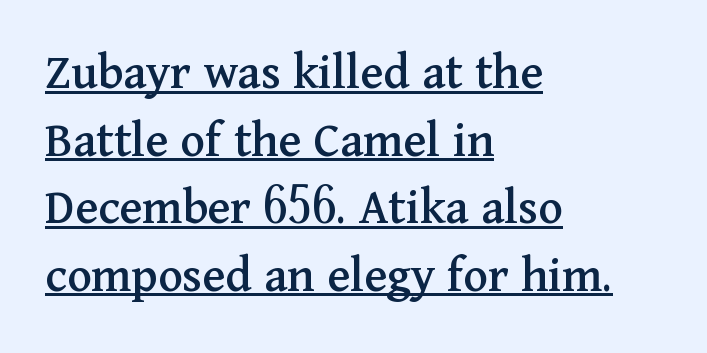
Posture: straight, roman, zero tilt. The passage shown is typed in a proportional face where columns would drift. No extra tracking has been applied to these lines. Does the copy run flush right? No — it runs flush left.
